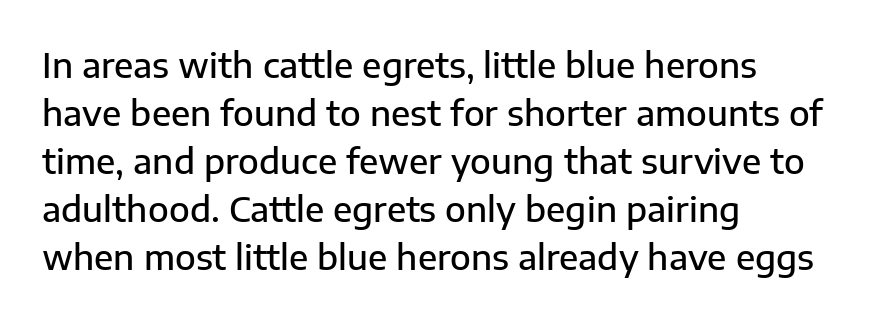
The image shows 34 px semibold sans-serif type, upright; set left-aligned, normal line spacing (1.41x), normal letter spacing, not underlined; low stroke contrast and a medium x-height.
